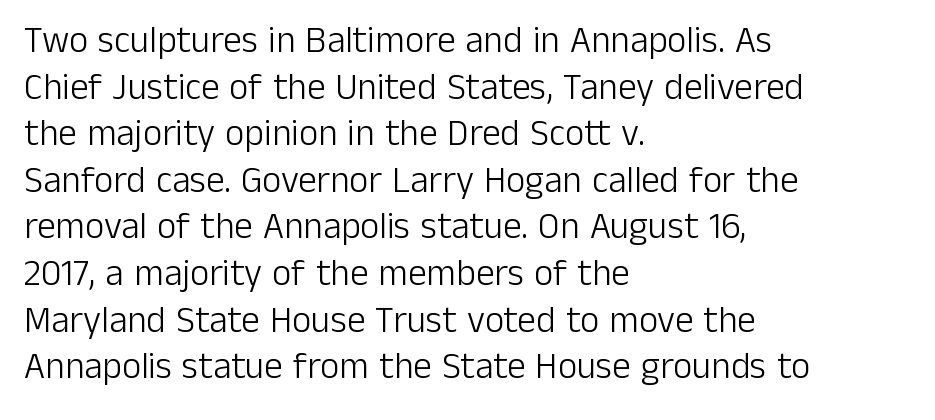
Q: Is the text bold? A: No.
Q: Is the text italic (slanted)? A: No, it is upright.
Q: Is the typeface a serif or a sans-serif typeface? A: Sans-serif.
Q: Is the text underlined? A: No.
Q: How is the paragraph aligned? A: Left-aligned.
Q: Is the spacing between letters normal or unusually wide? A: Normal.
Q: Is the spacing between lines tight, normal or loose? A: Normal.
Q: Width (condensed, normal, or wide)? A: Normal.
Q: Stroke contrast? A: Low.
Q: x-height? A: Medium.
Q: Monospaced? A: No.
